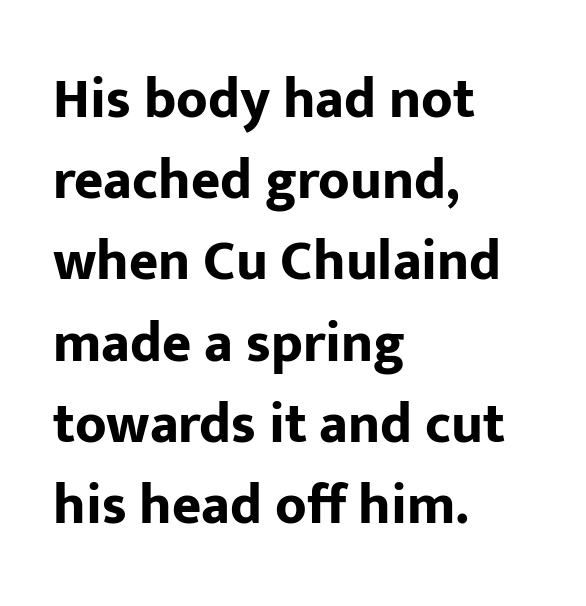
You could call the tracking neutral — neither tight nor loose. Check the space under the baseline: it is left empty. Is there much room between lines? A standard amount, neither cramped nor airy. Upright lettering throughout.
